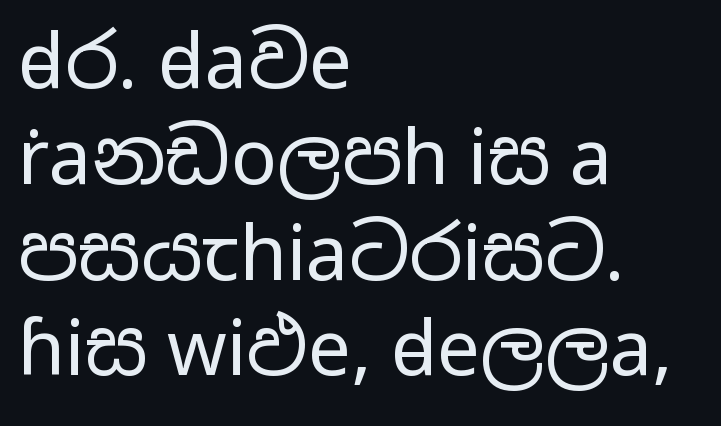
Posture: vertical. Looks like regular typesetting: each glyph gets only the width it needs. Stem width sits at or under what a default text font uses. Is this a sans? Yes — the strokes have no serifs. Has an underline been added? It has not.
